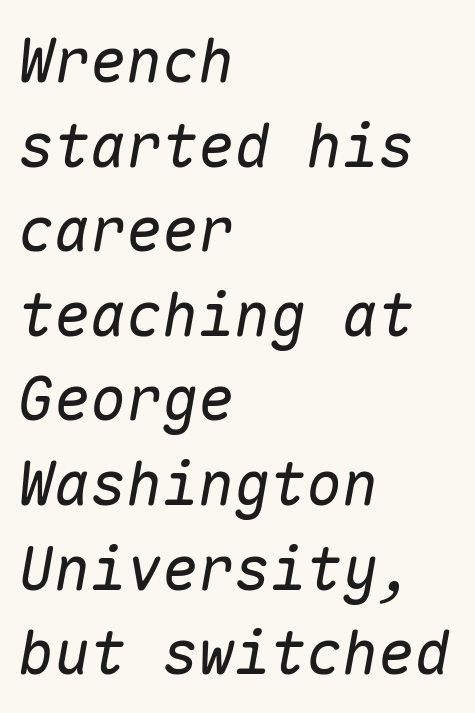
Leading matches the norm, producing a regular column. Nobody drew a line under any word here. Think standard paragraph weight, or any step lighter than that. Quick note: italic.
